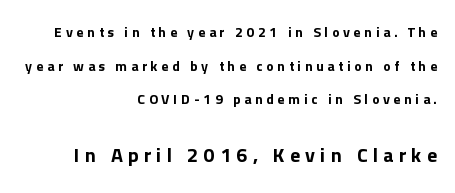
The image shows 20 px text type, upright; set right-aligned, loose line spacing (2.41x), unusually wide letter spacing (+0.26 em), not underlined; the second (bottom) block is 1.43x larger.
